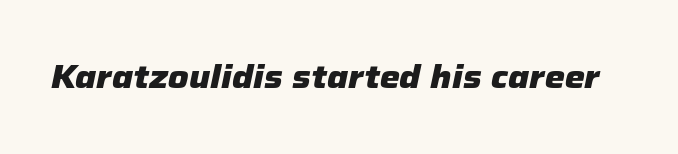
Q: Is the text bold? A: Yes.
Q: Is the text italic (slanted)? A: Yes, it leans right by about 12 degrees.
Q: Is the text underlined? A: No.
Q: Is the spacing between letters normal or unusually wide? A: Normal.
Q: Width (condensed, normal, or wide)? A: Normal.
Q: Stroke contrast? A: Low.
Q: x-height? A: Medium.
Q: Monospaced? A: No.
